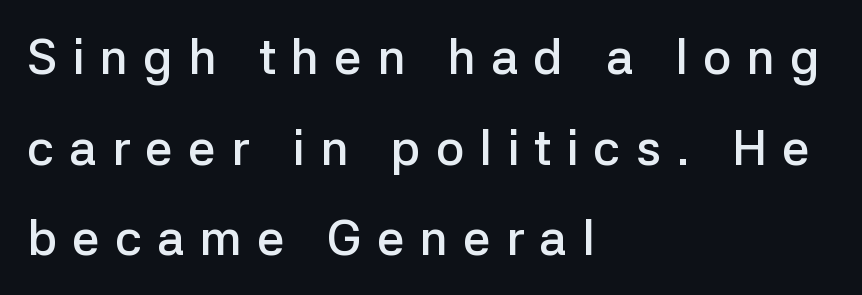
Q: Is the text bold? A: Semi-bold.
Q: Is the text italic (slanted)? A: No, it is upright.
Q: Is the typeface a serif or a sans-serif typeface? A: Sans-serif.
Q: Is the text underlined? A: No.
Q: How is the paragraph aligned? A: Left-aligned.
Q: Is the spacing between letters normal or unusually wide? A: Unusually wide.
Q: Width (condensed, normal, or wide)? A: Normal.
Q: Stroke contrast? A: Low.
Q: x-height? A: Medium.
Q: Monospaced? A: No.
